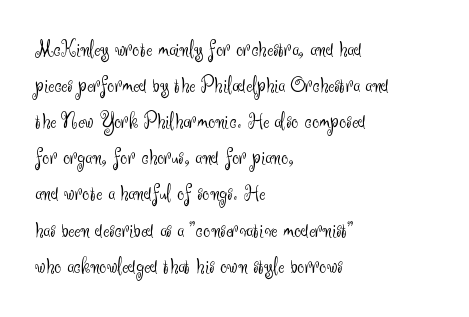
The image shows 23 px text type, upright; set left-aligned, normal line spacing (1.57x), normal letter spacing, not underlined.
